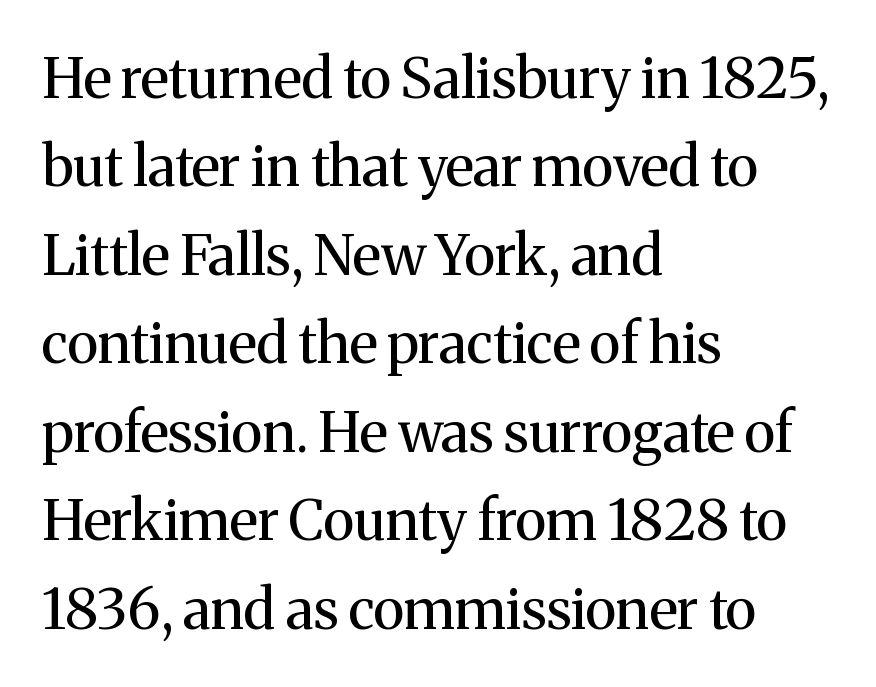
Q: Is the text bold? A: No.
Q: Is the text italic (slanted)? A: No, it is upright.
Q: Is the typeface a serif or a sans-serif typeface? A: Serif.
Q: Is the text underlined? A: No.
Q: How is the paragraph aligned? A: Left-aligned.
Q: Is the spacing between letters normal or unusually wide? A: Normal.
Q: Is the spacing between lines tight, normal or loose? A: Normal.
Q: Width (condensed, normal, or wide)? A: Normal.
Q: Stroke contrast? A: Medium.
Q: x-height? A: Medium.
Q: Monospaced? A: No.
